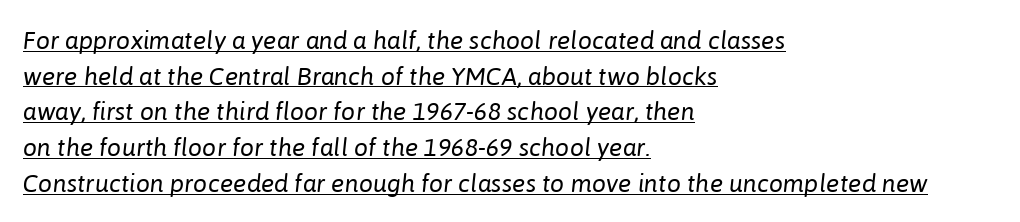
Descenders here cross a horizontal rule under the line. The letterforms sit shoulder to shoulder at normal distance. The lettering tilts uniformly, giving the passage an italic look. Stroke thickness stays within the range of a standard reading face or lighter. Whoever set this chose a conventional vertical rhythm.
